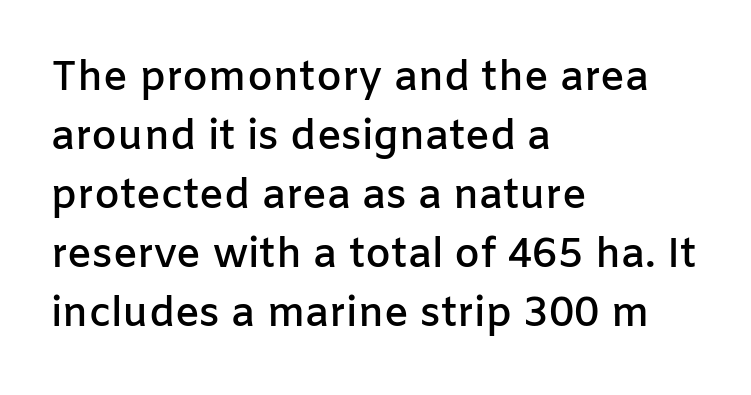
{"serif": "no", "italic": "no", "bold": "semi", "weight": "semibold", "width": "normal", "stroke_contrast": "low", "x_height": "medium", "monospaced": "no", "underline": "no", "align": "left", "line_spacing": "normal", "line_spacing_ratio": 1.44, "letter_spacing": "normal", "letter_spacing_em": 0.0, "glyph_px": 41}
